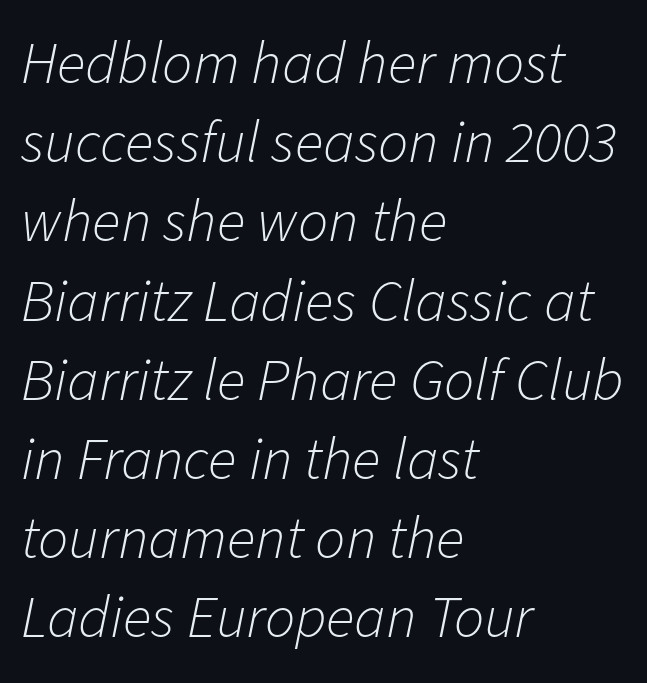
{"italic": "yes", "lean": "right", "slant_degrees": 11, "bold": "no", "weight": "light", "width": "normal", "stroke_contrast": "low", "x_height": "medium", "monospaced": "no", "underline": "no", "align": "left", "line_spacing": "normal", "line_spacing_ratio": 1.32, "letter_spacing": "normal", "letter_spacing_em": 0.0, "glyph_px": 60}
